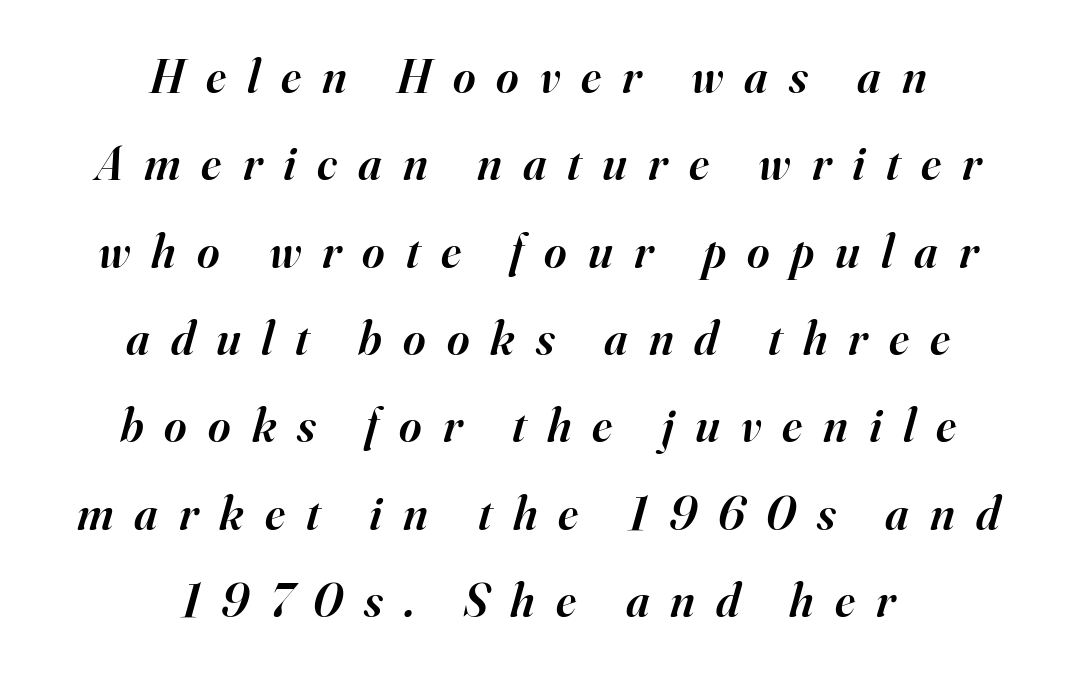
The image shows 48 px semibold serif type, italic (leaning right); set centered, line spacing 1.82x, unusually wide letter spacing (+0.44 em), not underlined; high stroke contrast and a small x-height.
